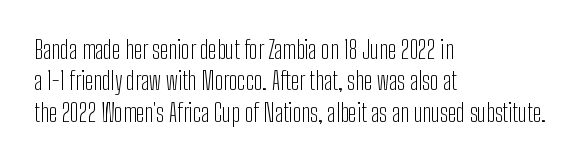
The image shows 25 px text type, upright; set left-aligned, normal line spacing (1.26x), normal letter spacing, not underlined.
